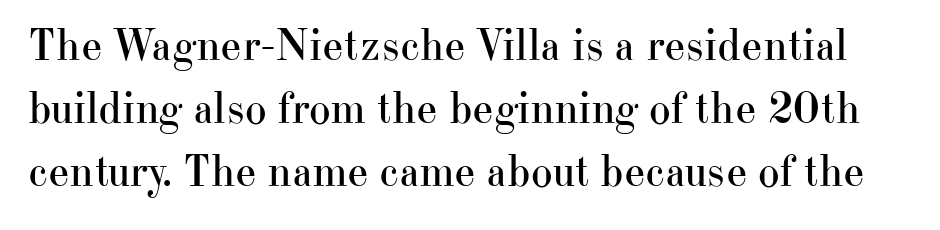
The image shows 46 px regular-weight serif type, upright; set normal line spacing (1.37x), normal letter spacing, not underlined; high stroke contrast and a small x-height.
